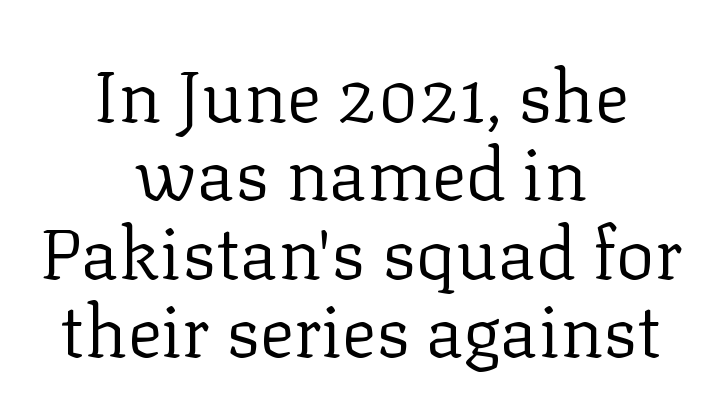
{"serif": "yes", "italic": "no", "bold": "no", "weight": "regular", "width": "normal", "stroke_contrast": "low", "x_height": "medium", "monospaced": "no", "underline": "no", "align": "center", "line_spacing": "tight", "line_spacing_ratio": 1.09, "letter_spacing": "normal", "letter_spacing_em": 0.0, "glyph_px": 72}
